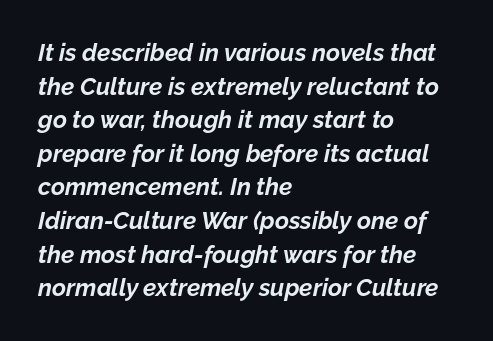
{"italic": "yes", "lean": "right", "slant_degrees": 12, "bold": "yes", "underline": "no", "align": "left", "line_spacing": "normal", "line_spacing_ratio": 1.4, "letter_spacing": "normal", "letter_spacing_em": 0.0, "glyph_px": 24}
